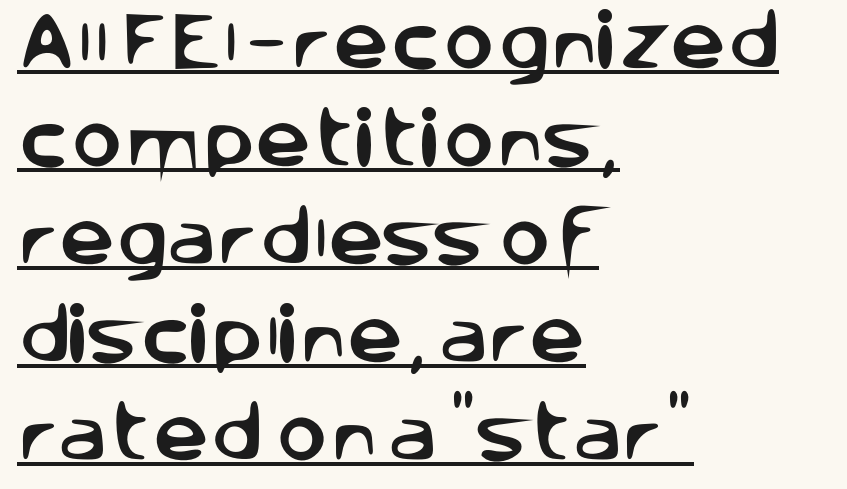
{"serif": "no", "italic": "no", "width": "normal", "stroke_contrast": "low", "x_height": "large", "monospaced": "no", "underline": "yes", "align": "left", "line_spacing": "normal", "line_spacing_ratio": 1.58, "letter_spacing": "normal", "letter_spacing_em": 0.0, "glyph_px": 62}
